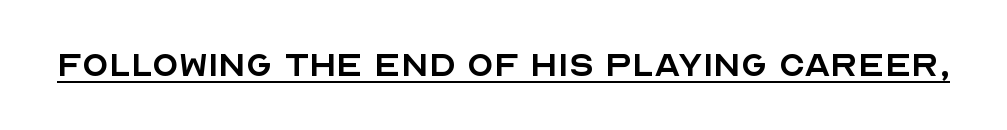
{"serif": "no", "italic": "no", "bold": "no", "weight": "regular", "width": "normal", "x_height": "large", "monospaced": "no", "underline": "yes", "letter_spacing": "normal", "letter_spacing_em": 0.0, "glyph_px": 43}
